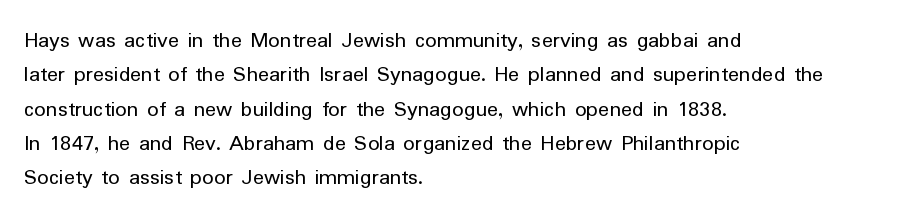
The image shows 23 px text type, upright; set left-aligned, normal line spacing (1.49x), normal letter spacing, not underlined.
